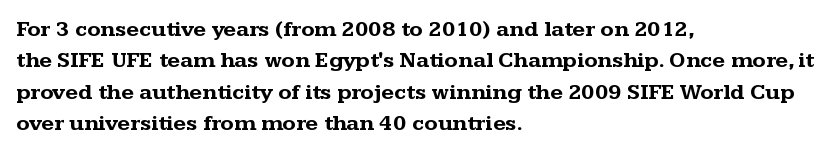
The vertical gap from one line to the next is medium. Bold? Absolutely — the strokes are thick and heavy. Plain, unruled lines of type. The ragged edge is on the right, which tells us the setting is flush left.
